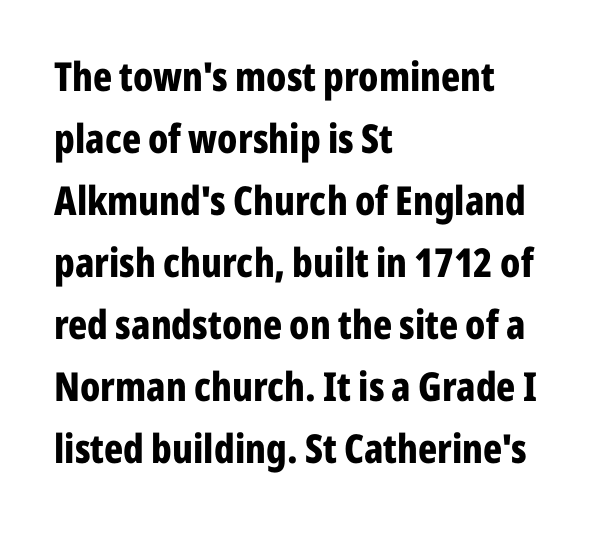
The image shows 40 px bold, condensed sans-serif type, upright; set left-aligned, normal line spacing (1.55x), normal letter spacing, not underlined; low stroke contrast and a medium x-height.
